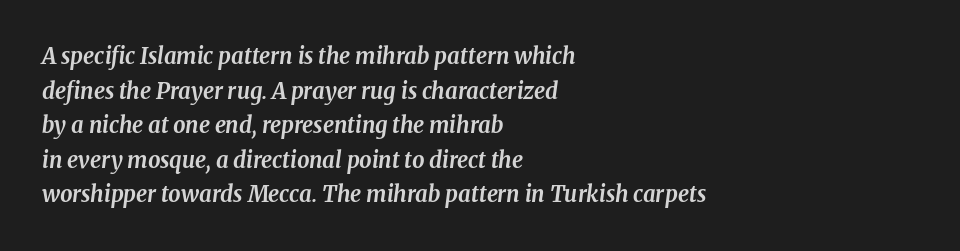
{"italic": "yes", "lean": "right", "slant_degrees": 8, "bold": "yes", "underline": "no", "align": "left", "line_spacing": "normal", "line_spacing_ratio": 1.57, "letter_spacing": "normal", "letter_spacing_em": 0.0, "glyph_px": 22}
